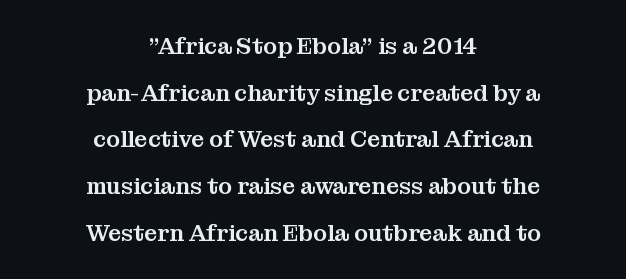
The image shows 23 px text type, upright; set centered, loose line spacing (2.03x), normal letter spacing, not underlined.
